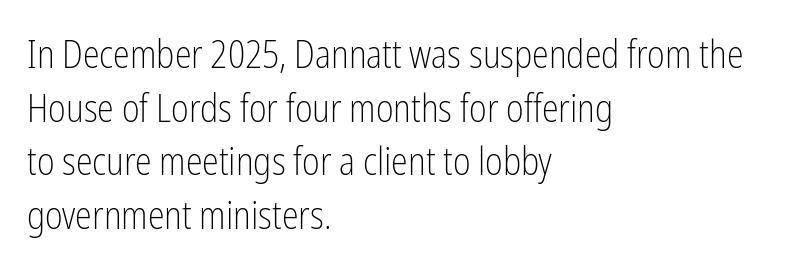
Q: Is the text bold? A: No.
Q: Is the text italic (slanted)? A: No, it is upright.
Q: Is the typeface a serif or a sans-serif typeface? A: Sans-serif.
Q: Is the text underlined? A: No.
Q: How is the paragraph aligned? A: Left-aligned.
Q: Is the spacing between letters normal or unusually wide? A: Normal.
Q: Is the spacing between lines tight, normal or loose? A: Normal.
Q: Width (condensed, normal, or wide)? A: Condensed.
Q: Stroke contrast? A: Low.
Q: x-height? A: Medium.
Q: Monospaced? A: No.
